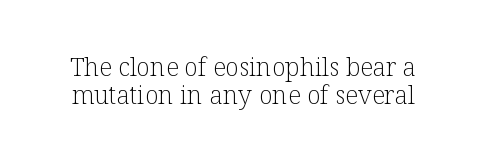
Vertical spacing — tight. Nobody drew a line under any word here. Standard letterfit; no display-style spreading of the glyphs. If you drew a line through each stem, it would be perfectly vertical. Summary of weight: not heavy and not bold.
